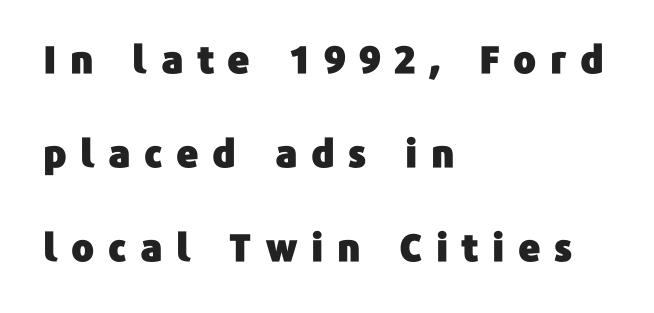
Q: Is the text italic (slanted)? A: No, it is upright.
Q: Is the typeface a serif or a sans-serif typeface? A: Sans-serif.
Q: Is the text underlined? A: No.
Q: How is the paragraph aligned? A: Left-aligned.
Q: Is the spacing between letters normal or unusually wide? A: Unusually wide.
Q: Is the spacing between lines tight, normal or loose? A: Loose.
Q: Width (condensed, normal, or wide)? A: Normal.
Q: Stroke contrast? A: Low.
Q: x-height? A: Medium.
Q: Monospaced? A: No.
